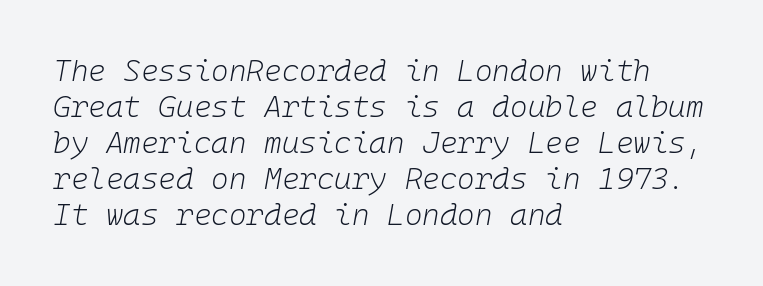
Q: Is the text bold? A: No.
Q: Is the text italic (slanted)? A: Yes, it leans right by about 10 degrees.
Q: Is the text underlined? A: No.
Q: How is the paragraph aligned? A: Left-aligned.
Q: Is the spacing between letters normal or unusually wide? A: Normal.
Q: Width (condensed, normal, or wide)? A: Normal.
Q: Stroke contrast? A: Low.
Q: x-height? A: Medium.
Q: Monospaced? A: Yes.
